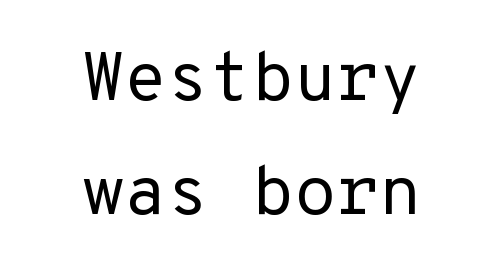
Stem width sits at or under what a default text font uses. You can tell it's not italic because the verticals are truly vertical. The text was rendered using a sans face with plain stroke endings. Line spacing here is normal.
